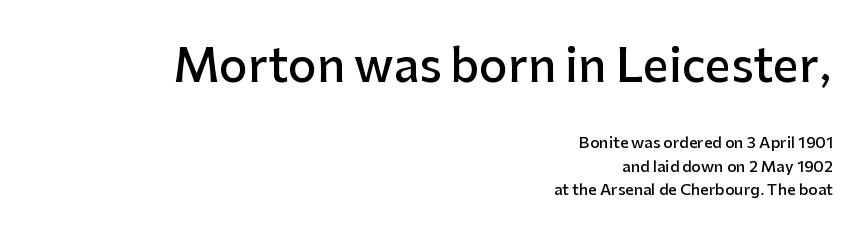
Q: Is the text bold? A: Semi-bold.
Q: Is the text italic (slanted)? A: No, it is upright.
Q: Is the typeface a serif or a sans-serif typeface? A: Sans-serif.
Q: Is the text underlined? A: No.
Q: How is the paragraph aligned? A: Right-aligned.
Q: Is the spacing between letters normal or unusually wide? A: Normal.
Q: Is the spacing between lines tight, normal or loose? A: Normal.
Q: Which block of text is set in a larger size, the first (top) or the second (bottom)? A: The first (top) one.
Q: Width (condensed, normal, or wide)? A: Normal.
Q: Stroke contrast? A: Low.
Q: x-height? A: Medium.
Q: Monospaced? A: No.
